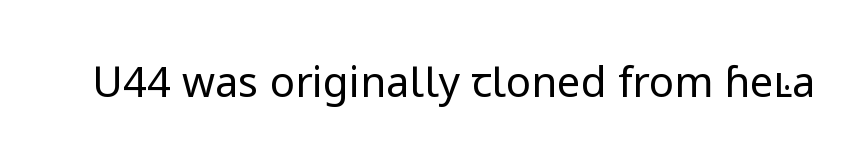
{"serif": "no", "italic": "no", "bold": "no", "weight": "regular", "width": "normal", "stroke_contrast": "low", "x_height": "medium", "monospaced": "no", "underline": "no", "letter_spacing": "normal", "letter_spacing_em": 0.0, "glyph_px": 42}
